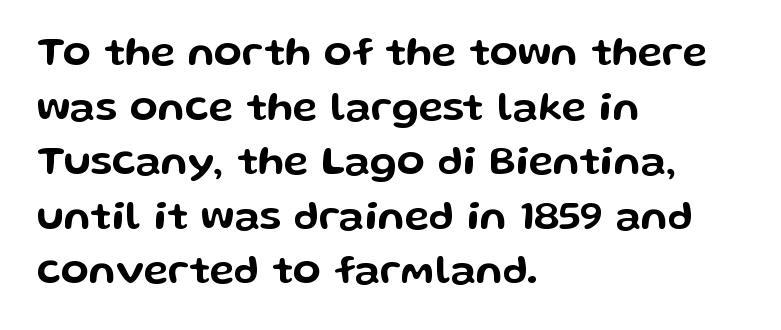
Nobody drew a line under any word here. Reading down the column, the eye jumps a familiar distance to each next line. Left-aligned paragraph, ragged on the right. Varying glyph widths throughout — classic text-font behaviour. You can tell it's not italic because the verticals are truly vertical.
